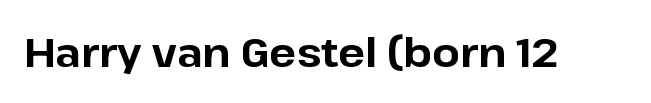
The image shows 40 px bold sans-serif type, upright; set normal letter spacing, not underlined; low stroke contrast and a medium x-height.
